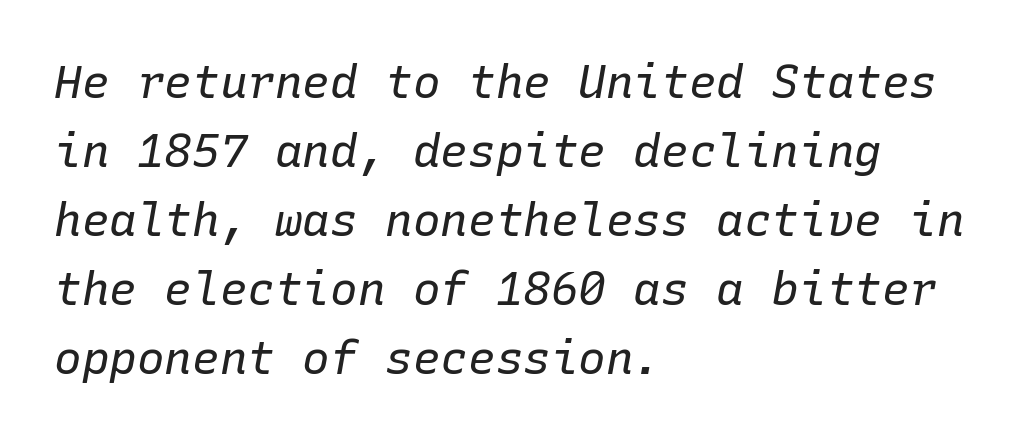
Q: Is the text bold? A: No.
Q: Is the text italic (slanted)? A: Yes, it leans right by about 10 degrees.
Q: Is the text underlined? A: No.
Q: How is the paragraph aligned? A: Left-aligned.
Q: Is the spacing between letters normal or unusually wide? A: Normal.
Q: Is the spacing between lines tight, normal or loose? A: Normal.
Q: Width (condensed, normal, or wide)? A: Normal.
Q: Stroke contrast? A: Low.
Q: x-height? A: Medium.
Q: Monospaced? A: Yes.
